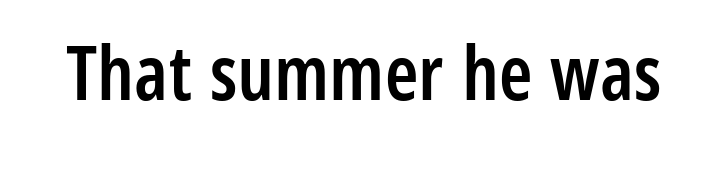
{"serif": "no", "italic": "no", "bold": "semi", "weight": "semibold", "width": "condensed", "stroke_contrast": "low", "x_height": "medium", "monospaced": "no", "underline": "no", "letter_spacing": "normal", "letter_spacing_em": 0.0, "glyph_px": 76}
